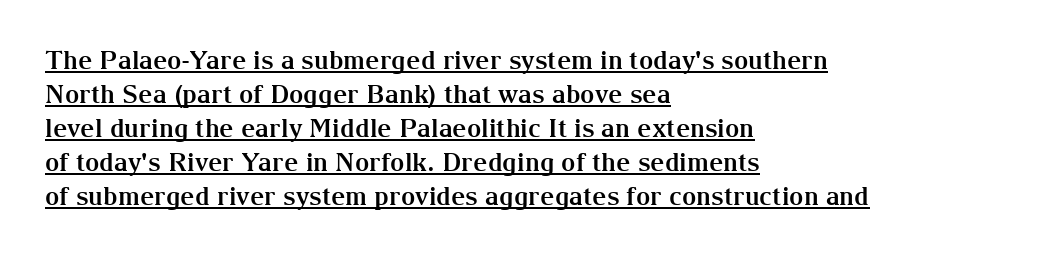
Q: Is the text bold? A: Yes.
Q: Is the text italic (slanted)? A: No, it is upright.
Q: Is the text underlined? A: Yes.
Q: How is the paragraph aligned? A: Left-aligned.
Q: Is the spacing between letters normal or unusually wide? A: Normal.
Q: Is the spacing between lines tight, normal or loose? A: Normal.
